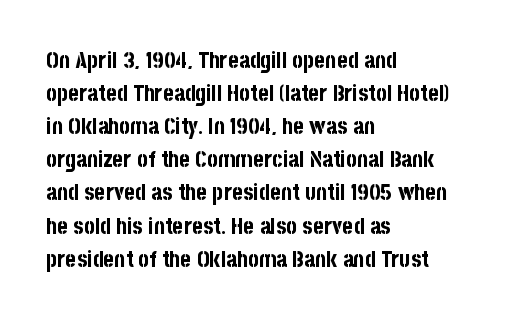
This sample keeps an unexceptional amount of space between lines. Strokes here are thick enough to call this a true bold. A student would call this left alignment; a typographer would say flush left, rag right. You can tell it's not italic because the verticals are truly vertical.
